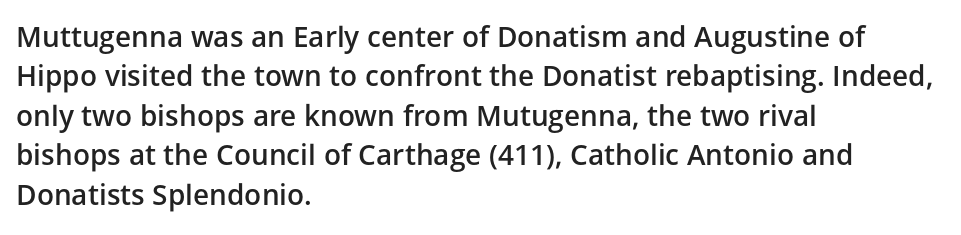
Q: Is the text bold? A: Semi-bold.
Q: Is the text italic (slanted)? A: No, it is upright.
Q: Is the typeface a serif or a sans-serif typeface? A: Sans-serif.
Q: Is the text underlined? A: No.
Q: How is the paragraph aligned? A: Left-aligned.
Q: Is the spacing between letters normal or unusually wide? A: Normal.
Q: Is the spacing between lines tight, normal or loose? A: Normal.
Q: Width (condensed, normal, or wide)? A: Normal.
Q: Stroke contrast? A: Low.
Q: x-height? A: Medium.
Q: Monospaced? A: No.
